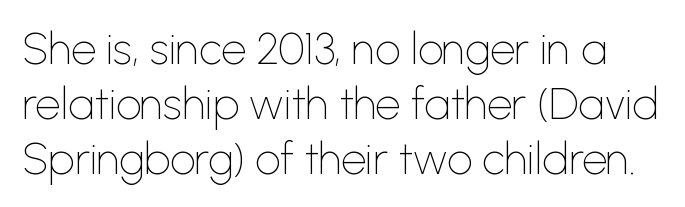
Looks like regular typesetting: each glyph gets only the width it needs. Here the glyphs are tracked normally, forming tight word shapes. Upright lettering throughout. No letter is thick-stroked: the sample isn't bold. Successive baselines arrive at the customary interval.
